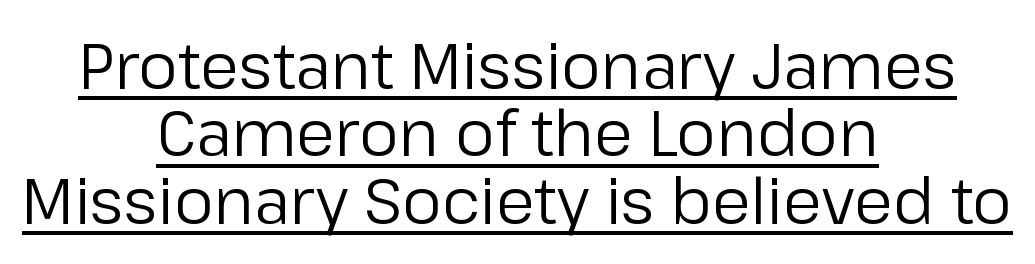
Q: Is the text bold? A: No.
Q: Is the text italic (slanted)? A: No, it is upright.
Q: Is the typeface a serif or a sans-serif typeface? A: Sans-serif.
Q: Is the text underlined? A: Yes.
Q: How is the paragraph aligned? A: Centered.
Q: Is the spacing between letters normal or unusually wide? A: Normal.
Q: Is the spacing between lines tight, normal or loose? A: Tight.
Q: Width (condensed, normal, or wide)? A: Normal.
Q: Stroke contrast? A: Low.
Q: x-height? A: Medium.
Q: Monospaced? A: No.
